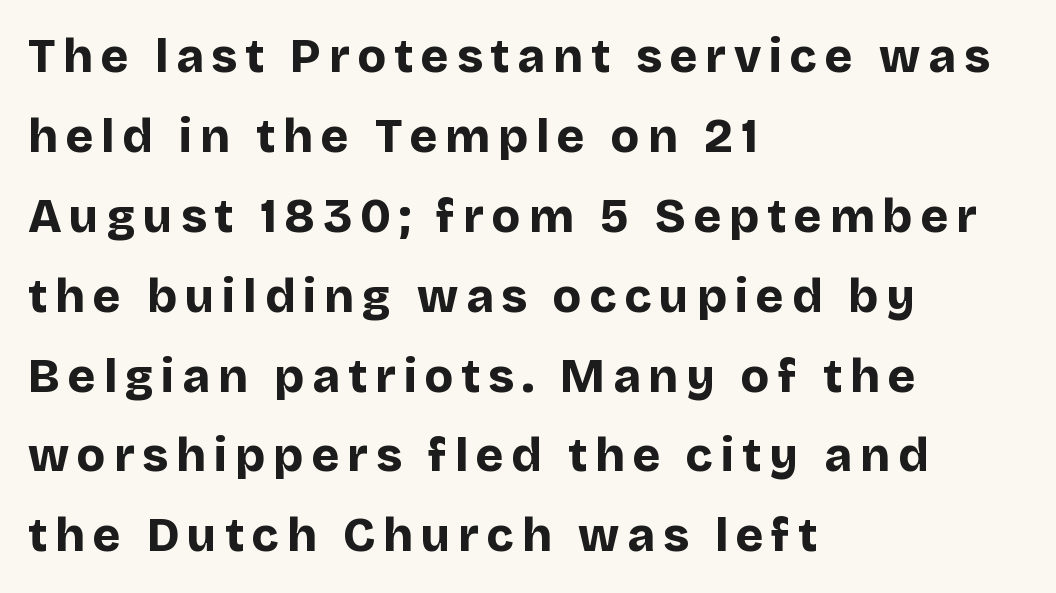
Q: Is the text bold? A: Yes.
Q: Is the text italic (slanted)? A: No, it is upright.
Q: Is the typeface a serif or a sans-serif typeface? A: Sans-serif.
Q: Is the text underlined? A: No.
Q: How is the paragraph aligned? A: Left-aligned.
Q: Is the spacing between lines tight, normal or loose? A: Normal.
Q: Width (condensed, normal, or wide)? A: Normal.
Q: Stroke contrast? A: Low.
Q: x-height? A: Large.
Q: Monospaced? A: No.
